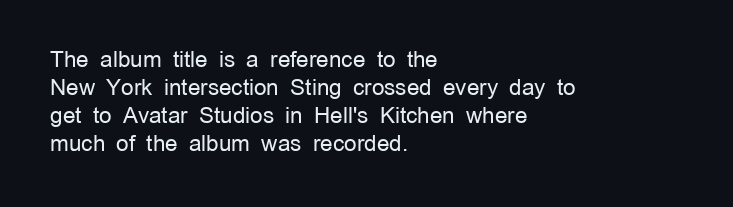
No extra ink here — the face is not bold. Students, observe: this is what conventionally led text looks like. Visually the block forms a straight wall on the left and a jagged coastline on the right. Clear beneath every line of the passage.
